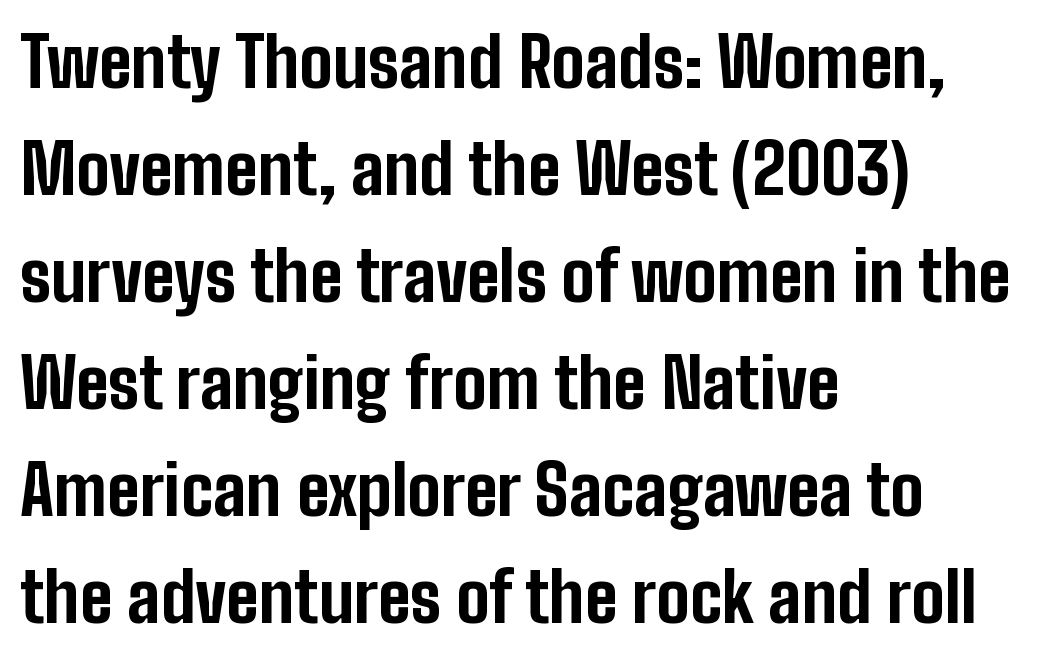
If you drew a line through each stem, it would be perfectly vertical. These lines are set flush left with a ragged right edge. The designer left line spacing at the default. The face used here is proportionally spaced, like ordinary book or web type. On the weight axis this lands at bold, roughly 700.
